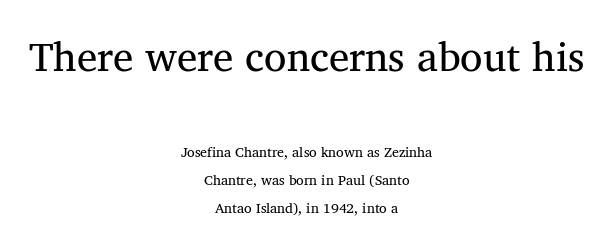
Q: Is the text bold? A: No.
Q: Is the text italic (slanted)? A: No, it is upright.
Q: Is the typeface a serif or a sans-serif typeface? A: Serif.
Q: Is the text underlined? A: No.
Q: How is the paragraph aligned? A: Centered.
Q: Is the spacing between letters normal or unusually wide? A: Normal.
Q: Is the spacing between lines tight, normal or loose? A: Loose.
Q: Which block of text is set in a larger size, the first (top) or the second (bottom)? A: The first (top) one.
Q: Width (condensed, normal, or wide)? A: Normal.
Q: Stroke contrast? A: Medium.
Q: x-height? A: Medium.
Q: Monospaced? A: No.
